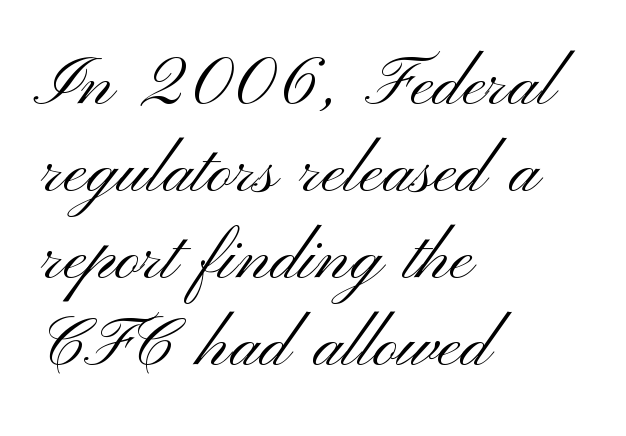
The image shows 69 px light, wide sans-serif type; set left-aligned, normal line spacing (1.26x), normal letter spacing, not underlined; medium stroke contrast and a small x-height.
